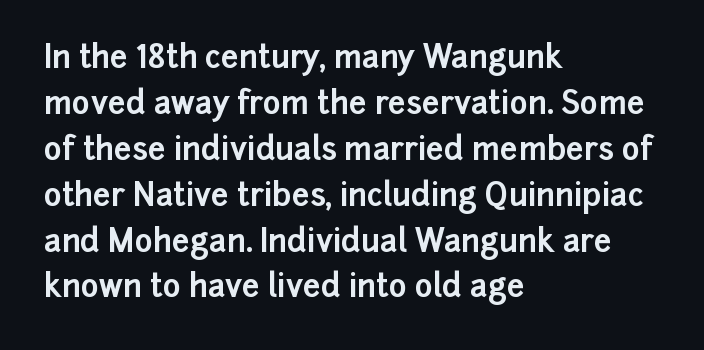
{"serif": "no", "italic": "no", "bold": "yes", "weight": "bold", "width": "normal", "stroke_contrast": "low", "x_height": "medium", "monospaced": "no", "underline": "no", "align": "left", "line_spacing": "normal", "line_spacing_ratio": 1.48, "letter_spacing": "normal", "letter_spacing_em": 0.0, "glyph_px": 31}
